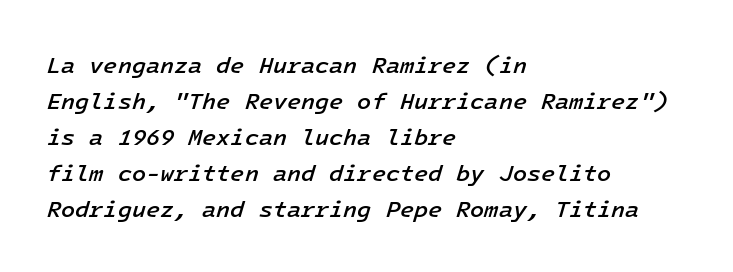
{"italic": "yes", "lean": "right", "slant_degrees": 16, "bold": "semi", "underline": "no", "align": "left", "line_spacing": "normal", "line_spacing_ratio": 1.57, "letter_spacing": "normal", "letter_spacing_em": 0.0, "glyph_px": 23}
